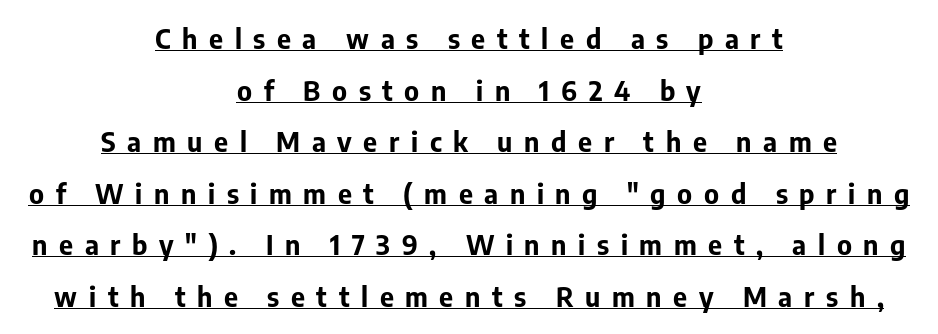
Q: Is the text bold? A: Yes.
Q: Is the text italic (slanted)? A: No, it is upright.
Q: Is the text underlined? A: Yes.
Q: How is the paragraph aligned? A: Centered.
Q: Is the spacing between letters normal or unusually wide? A: Unusually wide.
Q: Is the spacing between lines tight, normal or loose? A: Loose.
